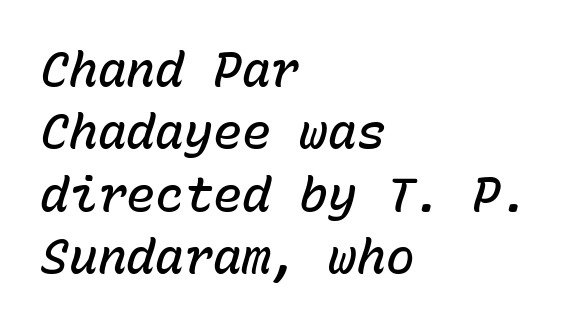
In terms of letterspacing, this is plain default setting. What weight is shown? A semibold, between regular and bold. Looks like terminal output: every glyph gets an equal slot. Lines of text with bare space underneath. Interline gaps are of average width in this sample.
